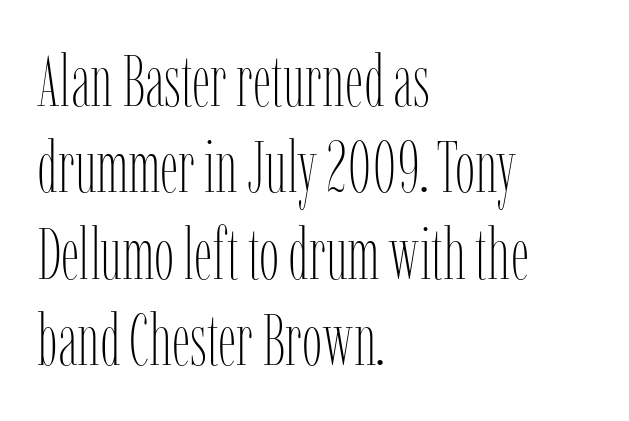
{"italic": "no", "bold": "no", "weight": "thin", "width": "condensed", "stroke_contrast": "low", "x_height": "medium", "monospaced": "no", "underline": "no", "align": "left", "line_spacing_ratio": 1.2, "letter_spacing": "normal", "letter_spacing_em": 0.0, "glyph_px": 72}
